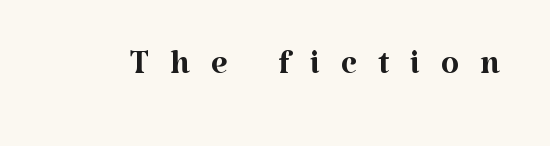
The font sits on the lighter half of the weight spectrum, regular included. Upright lettering throughout. These lines have a slow, spaced-out rhythm from letter to letter. Old-style or modern, the face here clearly has serifs. The strip under each line holds only bare page.
